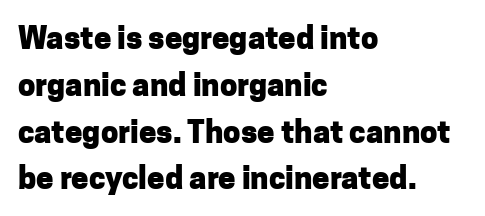
The image shows 31 px heavy sans-serif type, upright; set left-aligned, normal line spacing (1.51x), normal letter spacing, not underlined; low stroke contrast and a medium x-height.
